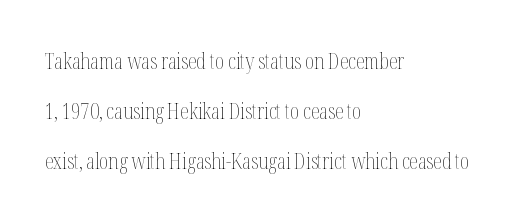
Q: Is the text bold? A: No.
Q: Is the text italic (slanted)? A: No, it is upright.
Q: Is the text underlined? A: No.
Q: How is the paragraph aligned? A: Left-aligned.
Q: Is the spacing between letters normal or unusually wide? A: Normal.
Q: Is the spacing between lines tight, normal or loose? A: Loose.
